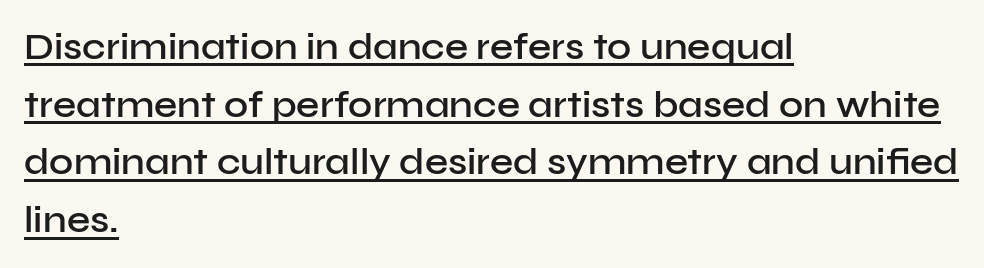
The image shows 37 px semibold sans-serif type, upright; set left-aligned, normal line spacing (1.56x), normal letter spacing, underlined; low stroke contrast and a medium x-height.
